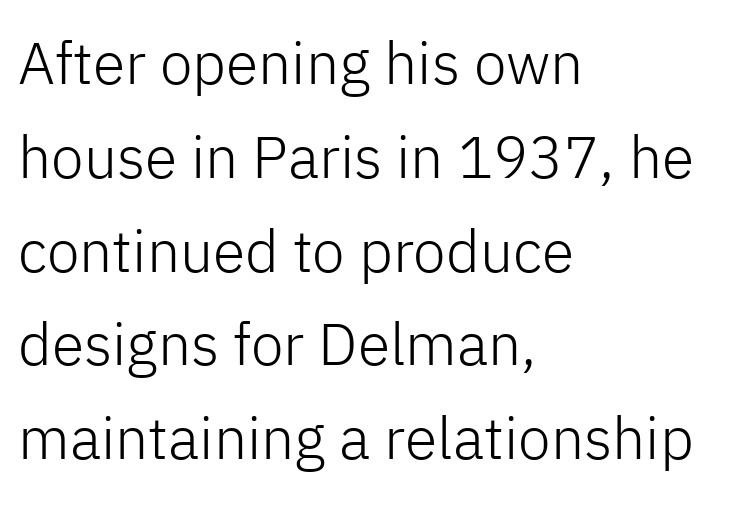
{"serif": "no", "italic": "no", "bold": "no", "weight": "light", "width": "normal", "stroke_contrast": "low", "x_height": "medium", "monospaced": "no", "underline": "no", "align": "left", "line_spacing": "normal", "line_spacing_ratio": 1.59, "letter_spacing": "normal", "letter_spacing_em": 0.0, "glyph_px": 59}
